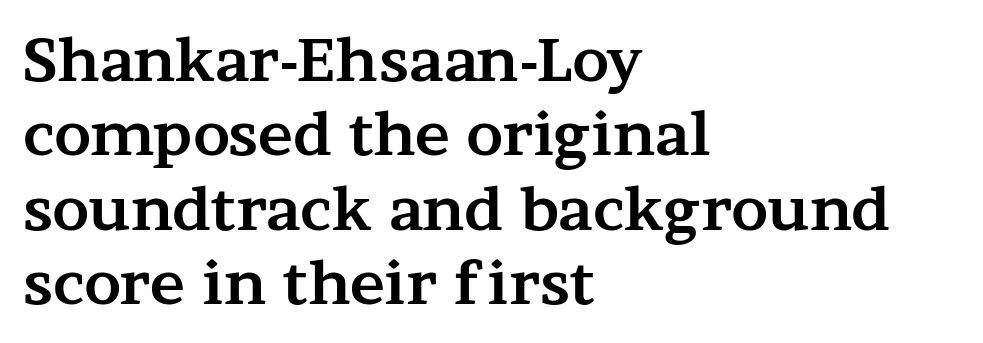
{"serif": "yes", "italic": "no", "bold": "yes", "weight": "bold", "width": "wide", "stroke_contrast": "medium", "x_height": "medium", "monospaced": "no", "underline": "no", "align": "left", "line_spacing": "normal", "line_spacing_ratio": 1.26, "letter_spacing": "normal", "letter_spacing_em": 0.0, "glyph_px": 59}
